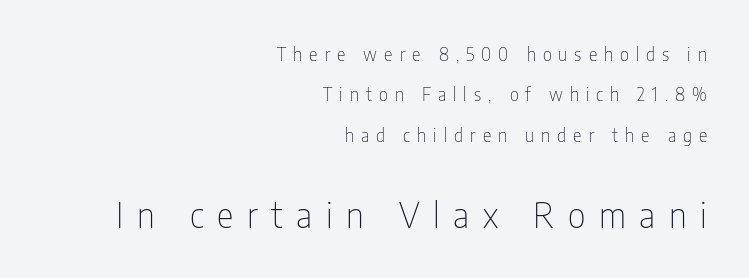
Q: Is the text bold? A: No.
Q: Is the text italic (slanted)? A: No, it is upright.
Q: Is the typeface a serif or a sans-serif typeface? A: Sans-serif.
Q: Is the text underlined? A: No.
Q: How is the paragraph aligned? A: Right-aligned.
Q: Is the spacing between letters normal or unusually wide? A: Unusually wide.
Q: Is the spacing between lines tight, normal or loose? A: Loose.
Q: Which block of text is set in a larger size, the first (top) or the second (bottom)? A: The second (bottom) one.
Q: Width (condensed, normal, or wide)? A: Condensed.
Q: Stroke contrast? A: Low.
Q: x-height? A: Medium.
Q: Monospaced? A: No.
